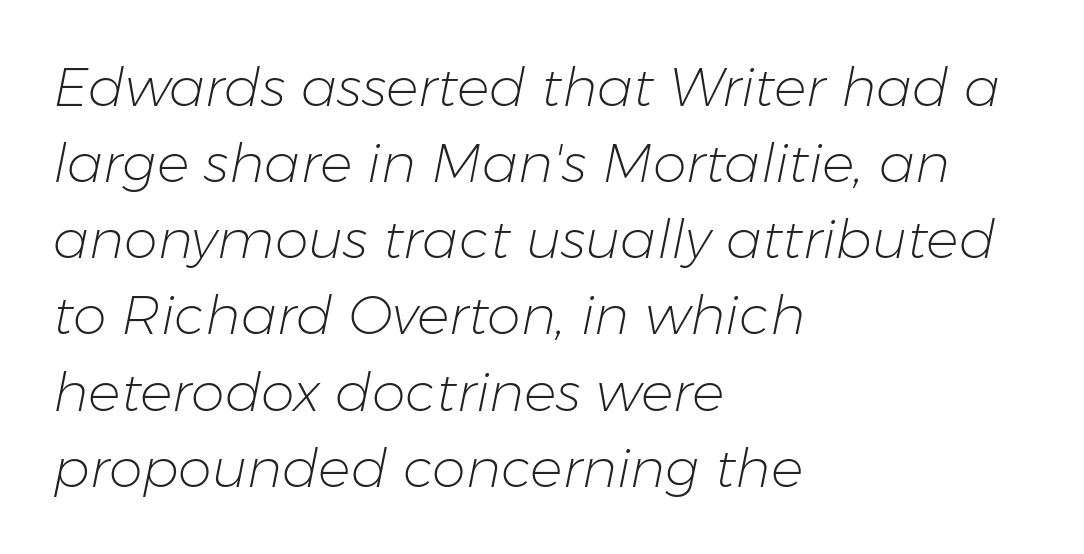
{"italic": "yes", "lean": "right", "slant_degrees": 11, "bold": "no", "weight": "light", "width": "normal", "stroke_contrast": "low", "x_height": "medium", "monospaced": "no", "underline": "no", "align": "left", "line_spacing": "normal", "line_spacing_ratio": 1.41, "letter_spacing": "normal", "letter_spacing_em": 0.0, "glyph_px": 54}
